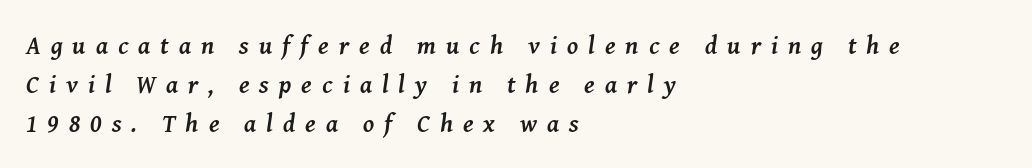
Q: Is the text bold? A: Yes.
Q: Is the text italic (slanted)? A: Yes, it leans right by about 8 degrees.
Q: Is the text underlined? A: No.
Q: How is the paragraph aligned? A: Left-aligned.
Q: Is the spacing between letters normal or unusually wide? A: Unusually wide.
Q: Is the spacing between lines tight, normal or loose? A: Normal.
